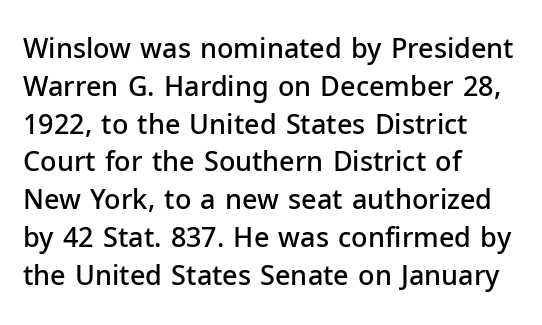
Q: Is the text bold? A: Semi-bold.
Q: Is the text italic (slanted)? A: No, it is upright.
Q: Is the text underlined? A: No.
Q: How is the paragraph aligned? A: Left-aligned.
Q: Is the spacing between letters normal or unusually wide? A: Normal.
Q: Is the spacing between lines tight, normal or loose? A: Normal.
